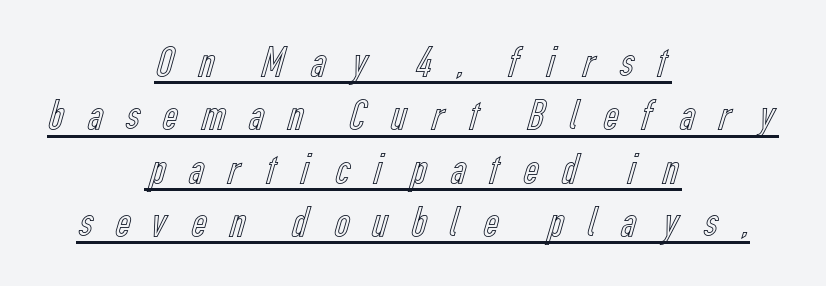
{"width": "condensed", "x_height": "medium", "monospaced": "no", "underline": "yes", "align": "center", "line_spacing_ratio": 1.24, "letter_spacing": "wide", "letter_spacing_em": 0.44, "glyph_px": 43}
